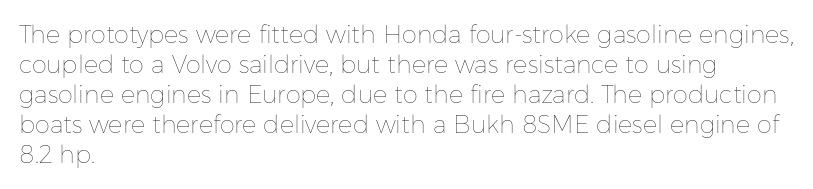
Q: Is the text bold? A: No.
Q: Is the text italic (slanted)? A: No, it is upright.
Q: Is the text underlined? A: No.
Q: How is the paragraph aligned? A: Left-aligned.
Q: Is the spacing between letters normal or unusually wide? A: Normal.
Q: Is the spacing between lines tight, normal or loose? A: Normal.
